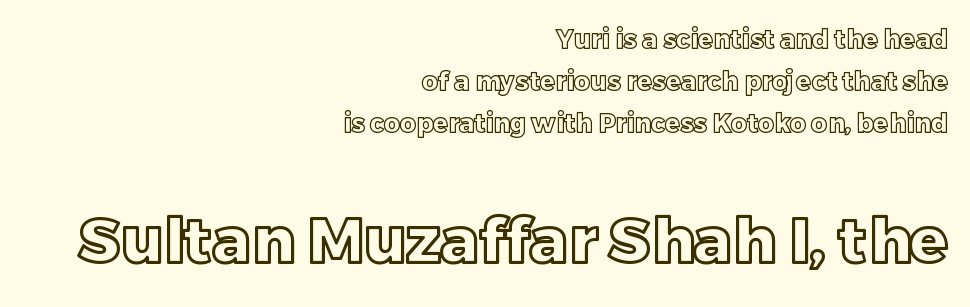
Q: Is the text italic (slanted)? A: No, it is upright.
Q: Is the text underlined? A: No.
Q: How is the paragraph aligned? A: Right-aligned.
Q: Is the spacing between letters normal or unusually wide? A: Normal.
Q: Is the spacing between lines tight, normal or loose? A: Normal.
Q: Which block of text is set in a larger size, the first (top) or the second (bottom)? A: The second (bottom) one.
Q: Width (condensed, normal, or wide)? A: Normal.
Q: x-height? A: Large.
Q: Monospaced? A: No.
